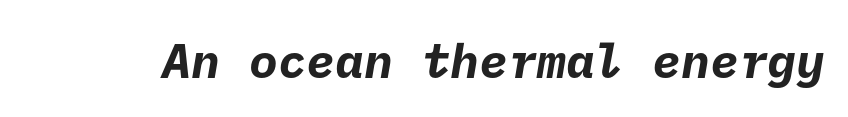
Q: Is the text bold? A: Yes.
Q: Is the typeface a serif or a sans-serif typeface? A: Sans-serif.
Q: Is the text underlined? A: No.
Q: Is the spacing between letters normal or unusually wide? A: Normal.
Q: Width (condensed, normal, or wide)? A: Normal.
Q: Stroke contrast? A: Low.
Q: x-height? A: Medium.
